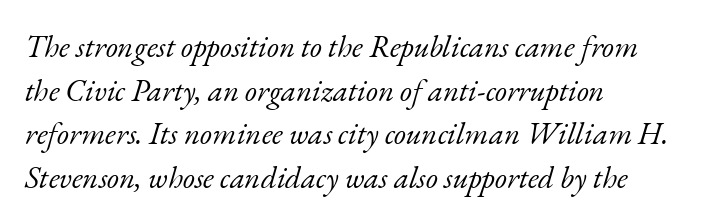
Q: Is the text bold? A: No.
Q: Is the text italic (slanted)? A: Yes, it leans right by about 17 degrees.
Q: Is the typeface a serif or a sans-serif typeface? A: Serif.
Q: Is the text underlined? A: No.
Q: How is the paragraph aligned? A: Left-aligned.
Q: Is the spacing between letters normal or unusually wide? A: Normal.
Q: Is the spacing between lines tight, normal or loose? A: Normal.
Q: Width (condensed, normal, or wide)? A: Normal.
Q: Stroke contrast? A: Low.
Q: x-height? A: Small.
Q: Monospaced? A: No.
